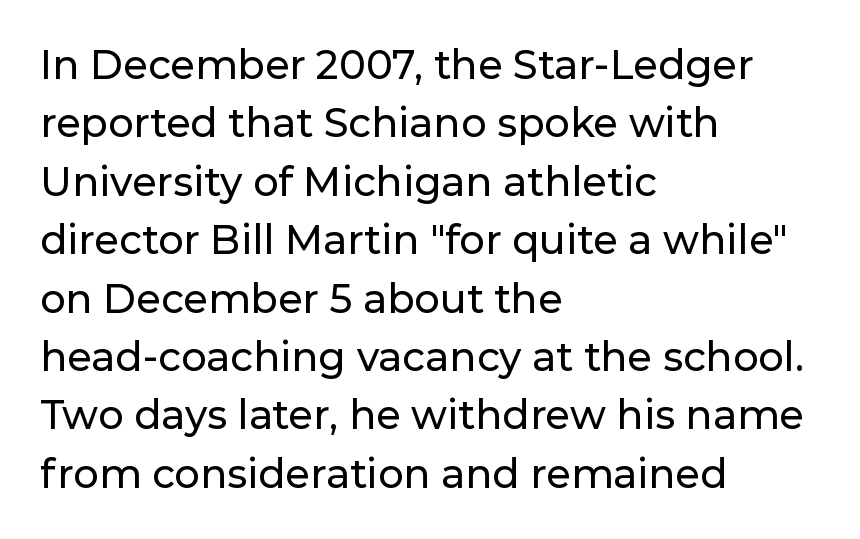
Decoration check: the copy has no underline. The specimen reads as upright at a glance. These lines are composed in type without serifs. A typesetter would call this zero additional tracking. Notice how descenders clear the ascenders below comfortably — that's standard leading. Compared with a centered layout, this one pins lines to the left instead.
